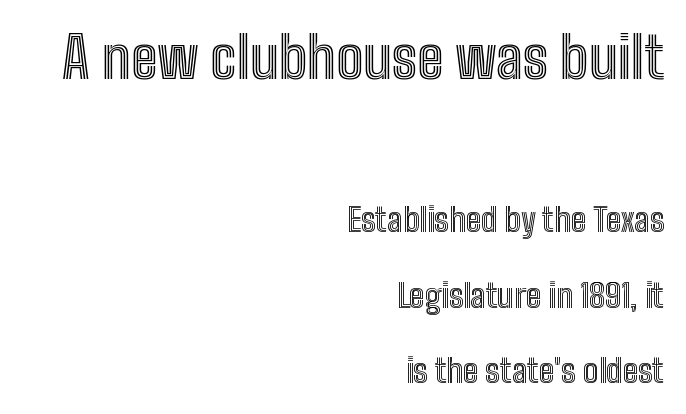
A student would call this right alignment; a typographer would say flush right, rag left. These two chunks differ in scale, with the top chunk taking the larger measure. Letters rest on an invisible, unmarked baseline. The designer dialed line spacing up above the default. Does the lettering tilt? It doesn't — this is upright.
